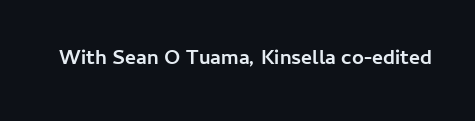
The image shows 21 px bold type, upright; set normal letter spacing, not underlined.
